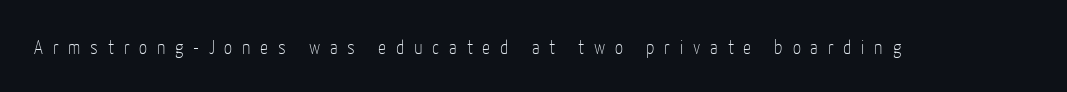
Q: Is the text bold? A: No.
Q: Is the text italic (slanted)? A: No, it is upright.
Q: Is the text underlined? A: No.
Q: Is the spacing between letters normal or unusually wide? A: Unusually wide.
